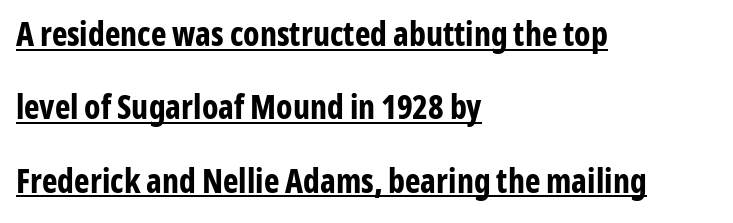
Posture: straight, roman, zero tilt. Glance below the letters and you will spot a drawn line. The space between consecutive lines is lavish. The ragged edge is on the right, which tells us the setting is flush left.
